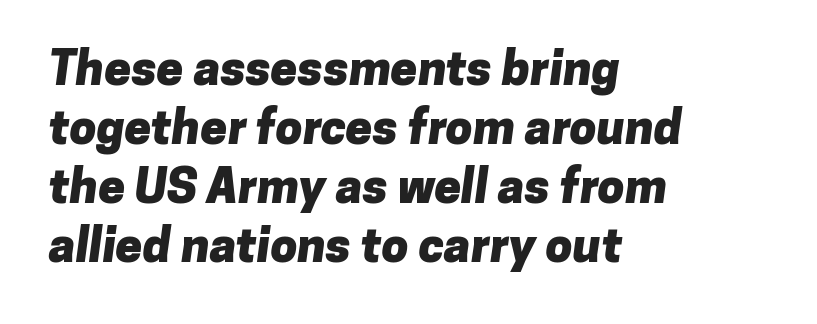
Q: Is the text bold? A: Yes.
Q: Is the typeface a serif or a sans-serif typeface? A: Sans-serif.
Q: Is the text underlined? A: No.
Q: How is the paragraph aligned? A: Left-aligned.
Q: Is the spacing between letters normal or unusually wide? A: Normal.
Q: Width (condensed, normal, or wide)? A: Normal.
Q: Stroke contrast? A: Low.
Q: x-height? A: Medium.
Q: Monospaced? A: No.
